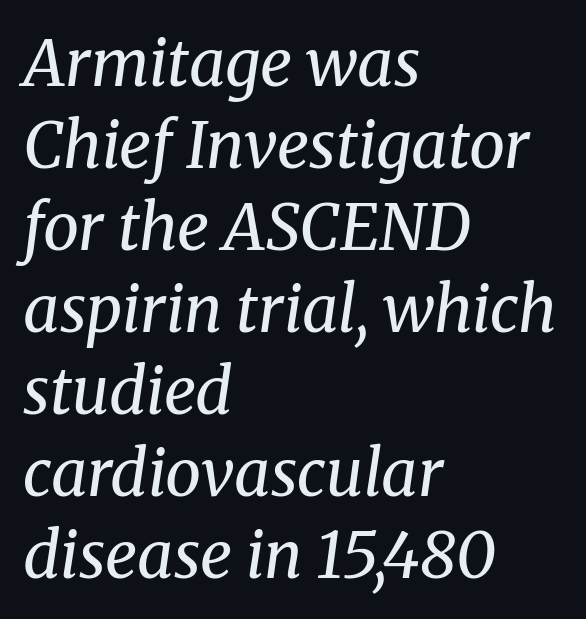
The image shows 64 px regular-weight serif type, italic (leaning right); set left-aligned, normal line spacing (1.28x), normal letter spacing, not underlined; medium stroke contrast and a medium x-height.
